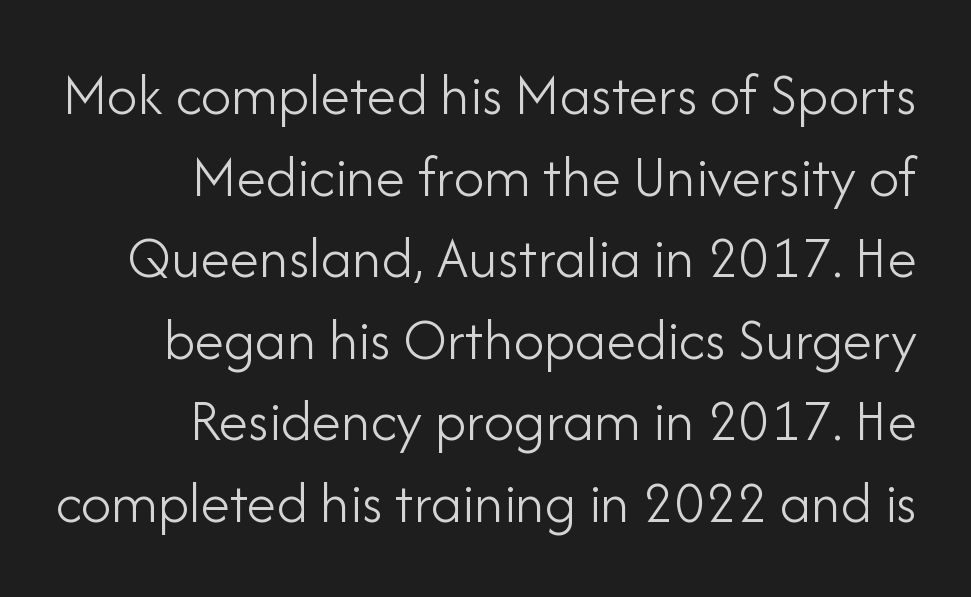
Q: Is the text bold? A: No.
Q: Is the text italic (slanted)? A: No, it is upright.
Q: Is the typeface a serif or a sans-serif typeface? A: Sans-serif.
Q: Is the text underlined? A: No.
Q: How is the paragraph aligned? A: Right-aligned.
Q: Is the spacing between letters normal or unusually wide? A: Normal.
Q: Is the spacing between lines tight, normal or loose? A: Normal.
Q: Width (condensed, normal, or wide)? A: Normal.
Q: Stroke contrast? A: Low.
Q: x-height? A: Small.
Q: Monospaced? A: No.
